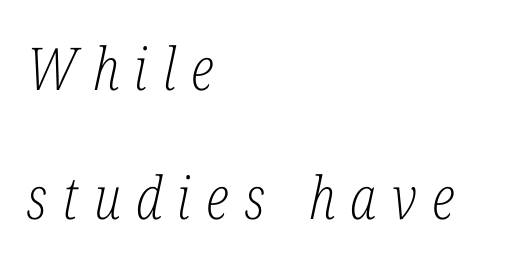
Compared with typical body copy, the letter spacing here is much looser. What kind of face is this? One with serifs. Baseline-to-baseline distance is far greater than the letter height. The font sits on the lighter half of the weight spectrum, regular included.
